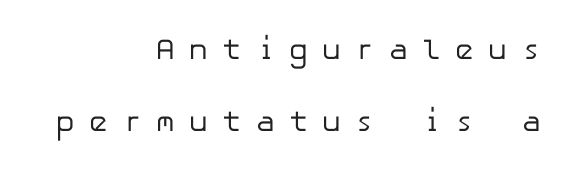
{"serif": "no", "italic": "no", "bold": "no", "weight": "regular", "width": "normal", "stroke_contrast": "low", "x_height": "medium", "underline": "no", "align": "right", "line_spacing": "loose", "line_spacing_ratio": 2.49, "letter_spacing": "wide", "letter_spacing_em": 0.48, "glyph_px": 29}
